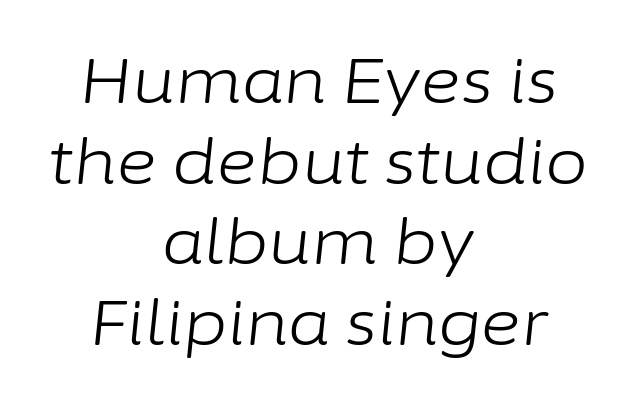
{"italic": "yes", "lean": "right", "slant_degrees": 6, "bold": "no", "weight": "light", "width": "normal", "stroke_contrast": "low", "x_height": "medium", "monospaced": "no", "underline": "no", "align": "center", "line_spacing": "normal", "line_spacing_ratio": 1.3, "letter_spacing": "normal", "letter_spacing_em": 0.0, "glyph_px": 62}
